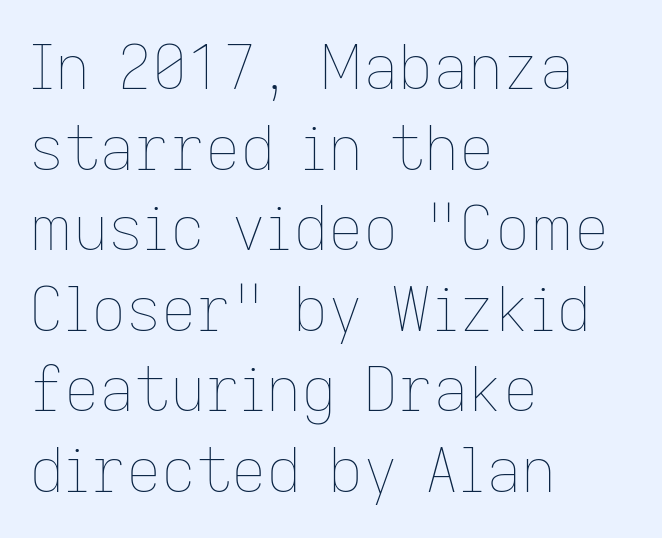
The image shows 61 px thin type, upright; set left-aligned, normal line spacing (1.32x), normal letter spacing, not underlined; low stroke contrast and a medium x-height.
